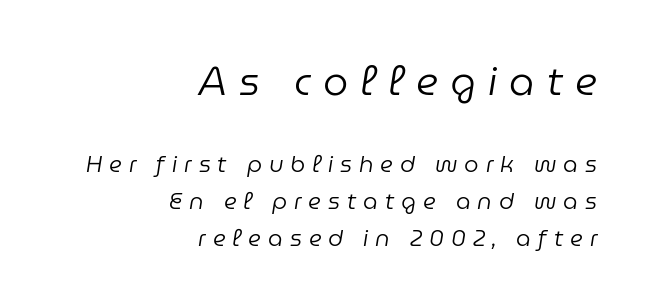
Q: Is the text bold? A: No.
Q: Is the text italic (slanted)? A: Yes, it leans right by about 9 degrees.
Q: Is the text underlined? A: No.
Q: How is the paragraph aligned? A: Right-aligned.
Q: Is the spacing between letters normal or unusually wide? A: Unusually wide.
Q: Is the spacing between lines tight, normal or loose? A: Normal.
Q: Which block of text is set in a larger size, the first (top) or the second (bottom)? A: The first (top) one.
Q: Width (condensed, normal, or wide)? A: Normal.
Q: Stroke contrast? A: Low.
Q: x-height? A: Medium.
Q: Monospaced? A: No.
